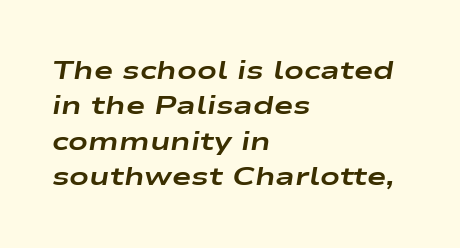
A typesetter would mark this as italic. Heavy, bold letterforms. The face used here is rendered with its standard letterfit. The space directly below the letters is spotless. A typesetter would call this leading conventional body-copy spacing.
